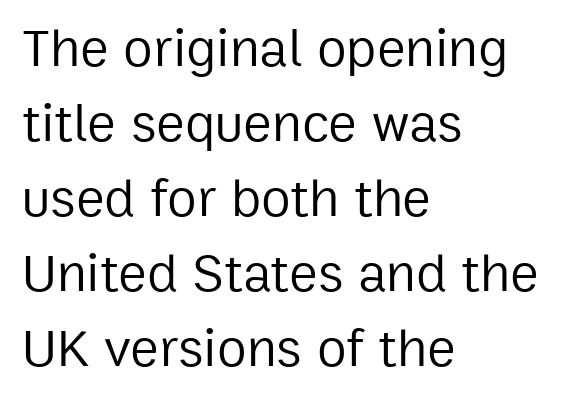
{"serif": "no", "italic": "no", "bold": "no", "weight": "regular", "width": "normal", "stroke_contrast": "low", "x_height": "medium", "monospaced": "no", "underline": "no", "align": "left", "line_spacing": "normal", "line_spacing_ratio": 1.39, "letter_spacing": "normal", "letter_spacing_em": 0.0, "glyph_px": 54}
